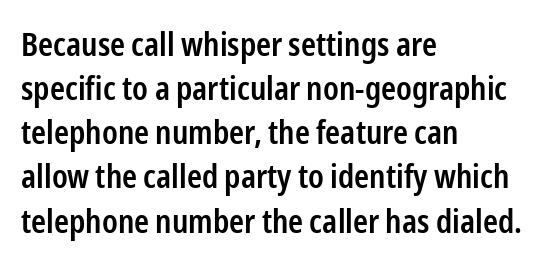
Q: Is the text bold? A: Semi-bold.
Q: Is the text italic (slanted)? A: No, it is upright.
Q: Is the typeface a serif or a sans-serif typeface? A: Sans-serif.
Q: Is the text underlined? A: No.
Q: How is the paragraph aligned? A: Left-aligned.
Q: Is the spacing between letters normal or unusually wide? A: Normal.
Q: Is the spacing between lines tight, normal or loose? A: Normal.
Q: Width (condensed, normal, or wide)? A: Condensed.
Q: Stroke contrast? A: Low.
Q: x-height? A: Medium.
Q: Monospaced? A: No.
